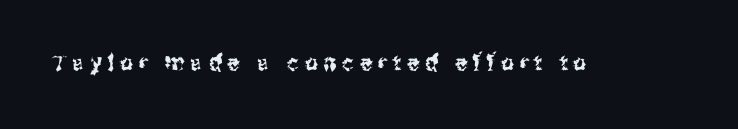
{"italic": "no", "underline": "no", "letter_spacing": "wide", "letter_spacing_em": 0.28, "glyph_px": 22}
